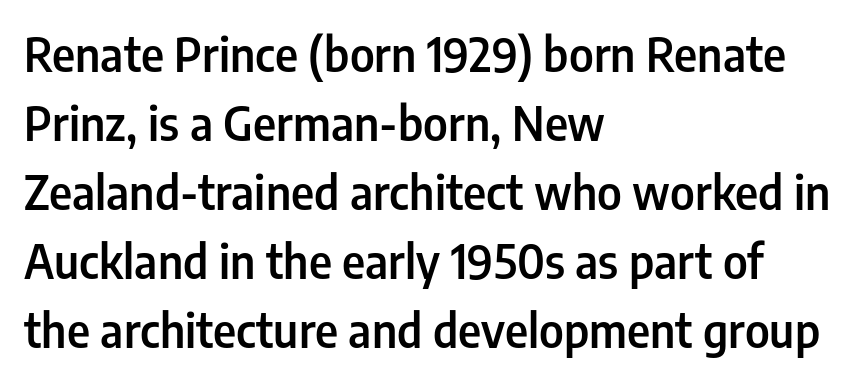
A typesetter would call this leading conventional body-copy spacing. Unlike a traditional serif, this face leaves its strokes unadorned. A bit beefed up — I'd call it semibold rather than bold. The letters advance in unequal steps, a hallmark of proportional type.
